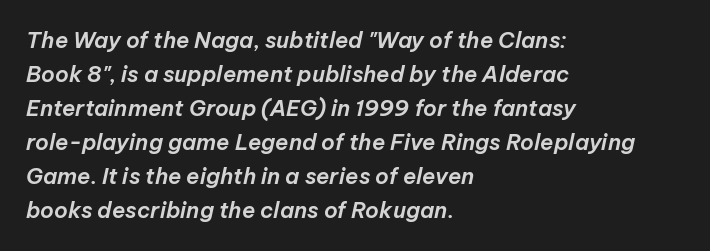
Q: Is the text italic (slanted)? A: Yes, it leans right by about 12 degrees.
Q: Is the text underlined? A: No.
Q: How is the paragraph aligned? A: Left-aligned.
Q: Is the spacing between letters normal or unusually wide? A: Normal.
Q: Is the spacing between lines tight, normal or loose? A: Normal.
